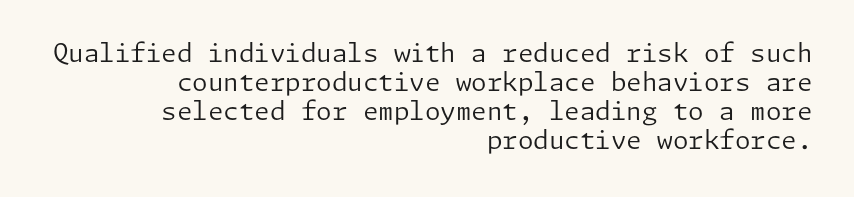
Q: Is the text bold? A: No.
Q: Is the text italic (slanted)? A: No, it is upright.
Q: Is the text underlined? A: No.
Q: How is the paragraph aligned? A: Right-aligned.
Q: Is the spacing between letters normal or unusually wide? A: Normal.
